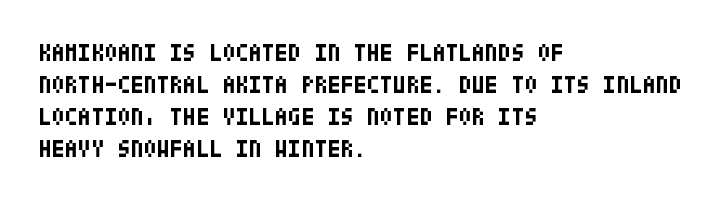
Q: Is the text bold? A: Yes.
Q: Is the text italic (slanted)? A: No, it is upright.
Q: Is the text underlined? A: No.
Q: How is the paragraph aligned? A: Left-aligned.
Q: Is the spacing between letters normal or unusually wide? A: Normal.
Q: Is the spacing between lines tight, normal or loose? A: Normal.
